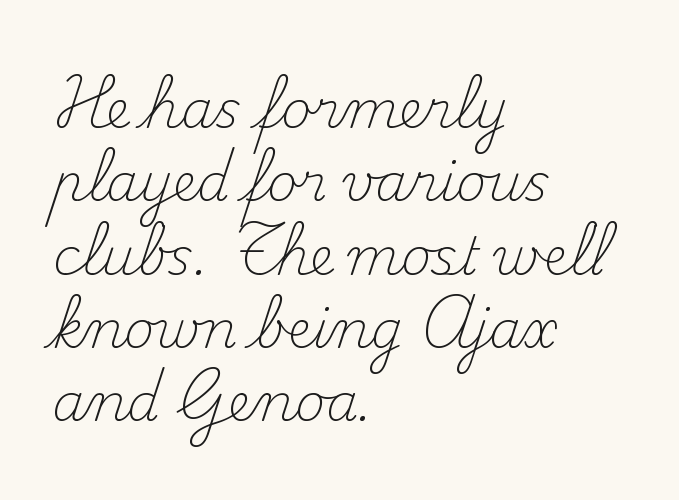
The image shows 52 px light serif type; set left-aligned, normal line spacing (1.41x), normal letter spacing, not underlined; medium stroke contrast and a small x-height.
